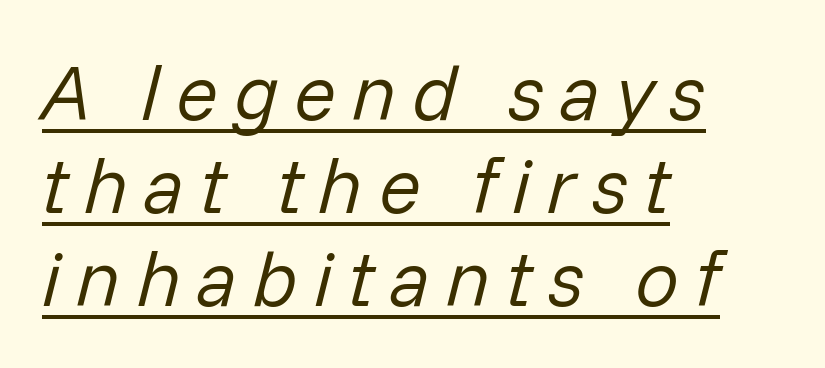
A classic flush-left, rag-right setting is used for this passage. Beneath each row of characters lies a ruled line. Here the designer chose a conventional face with non-uniform glyph widths. Students, note that the glyphs here are deliberately spaced far apart. This sample uses an oblique cut, with every glyph tilted off the vertical.
